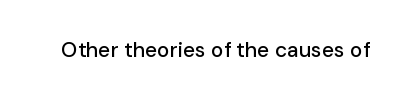
Every character sits straight up, as roman type does. The string is rendered with underlining switched off. Students, note that the glyphs here touch the page at normal intervals.
